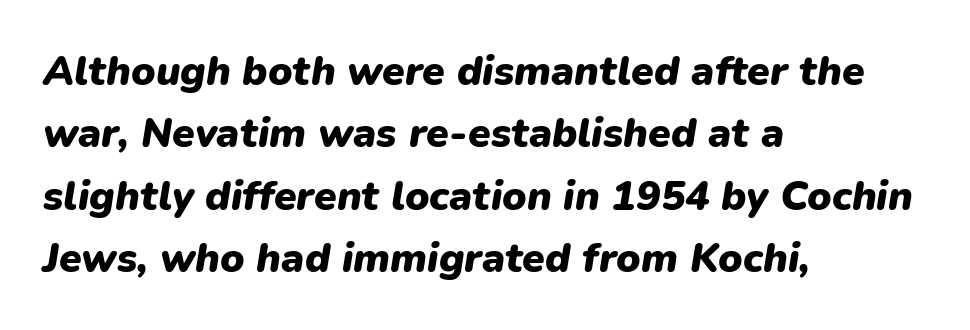
{"italic": "yes", "lean": "right", "slant_degrees": 9, "bold": "yes", "weight": "heavy", "width": "normal", "stroke_contrast": "low", "x_height": "medium", "monospaced": "no", "underline": "no", "align": "left", "line_spacing": "normal", "line_spacing_ratio": 1.52, "letter_spacing": "normal", "letter_spacing_em": 0.0, "glyph_px": 41}
